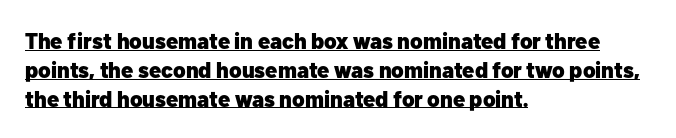
The sample's only ornament is a line tracing under the words. Does extra space separate the letters? No, they use regular spacing. Typesetter's note: full bold, strokes at maximum text heaviness. Alignment: flush left. Whoever set this chose a conventional vertical rhythm.
